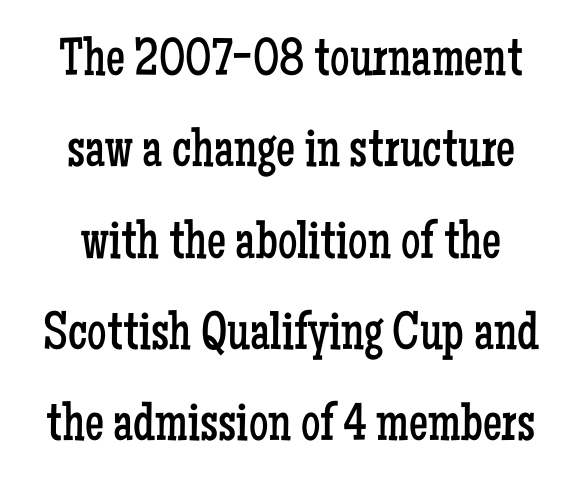
The image shows 54 px regular-weight, condensed serif type, upright; set normal line spacing (1.69x), normal letter spacing, not underlined; low stroke contrast and a medium x-height.
